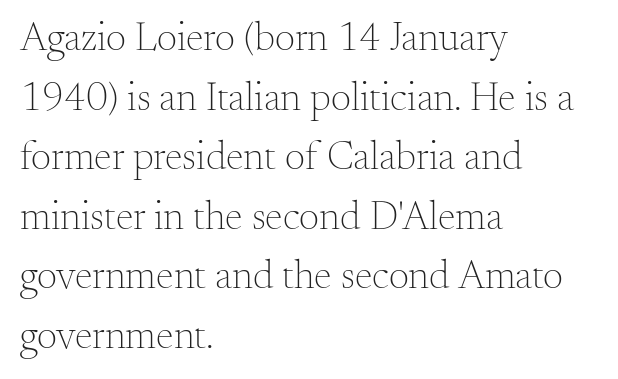
{"serif": "yes", "italic": "no", "bold": "no", "weight": "light", "width": "normal", "stroke_contrast": "medium", "x_height": "small", "monospaced": "no", "underline": "no", "align": "left", "line_spacing": "normal", "line_spacing_ratio": 1.49, "letter_spacing": "normal", "letter_spacing_em": 0.0, "glyph_px": 40}
